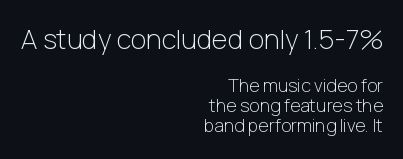
Posture: vertical. No word sits above an underline. These lines keep a tight, regular rhythm from letter to letter. Horizontal alignment here is rightward, an uncommon choice for prose.
